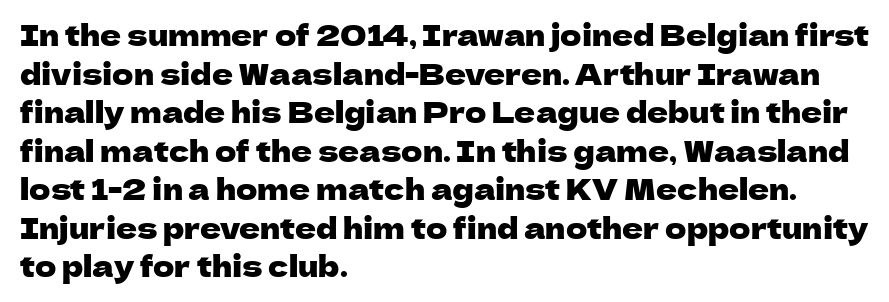
The image shows 29 px sans-serif type, upright; set left-aligned, normal line spacing (1.33x), normal letter spacing, not underlined; low stroke contrast and a medium x-height.
